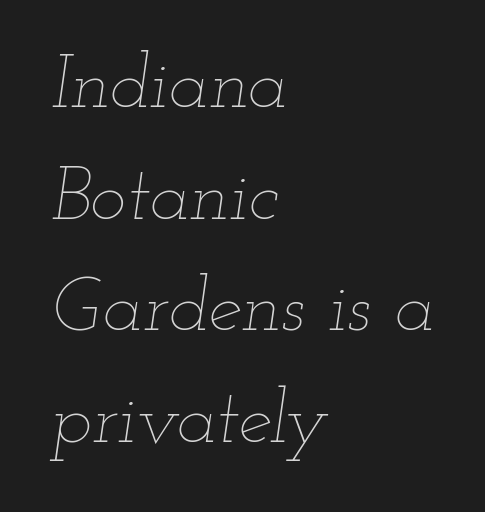
{"italic": "yes", "lean": "right", "slant_degrees": 12, "bold": "no", "weight": "thin", "width": "wide", "stroke_contrast": "low", "x_height": "small", "monospaced": "no", "underline": "no", "align": "left", "line_spacing": "normal", "line_spacing_ratio": 1.47, "letter_spacing": "normal", "letter_spacing_em": 0.0, "glyph_px": 76}
